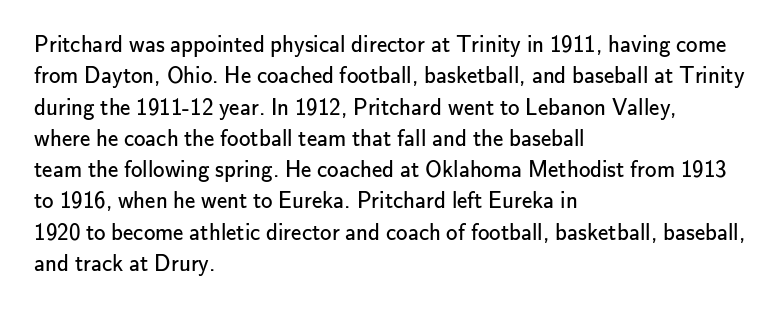
The image shows 23 px text type, upright; set left-aligned, normal line spacing (1.36x), normal letter spacing, not underlined.
